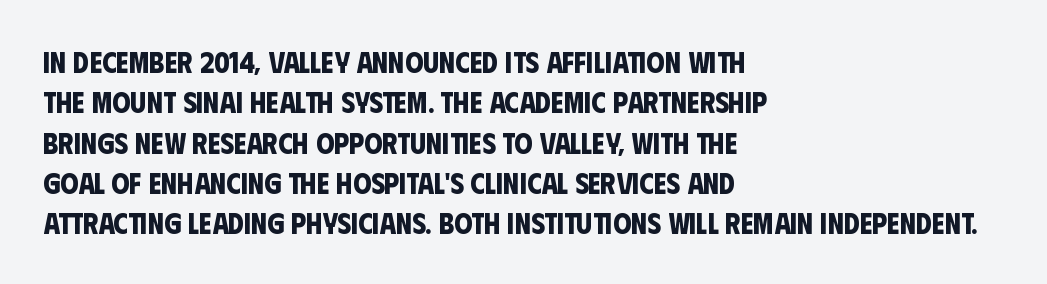
{"serif": "no", "bold": "yes", "weight": "bold", "width": "condensed", "stroke_contrast": "low", "x_height": "large", "monospaced": "no", "underline": "no", "align": "left", "line_spacing": "normal", "line_spacing_ratio": 1.39, "letter_spacing": "normal", "letter_spacing_em": 0.0, "glyph_px": 29}
